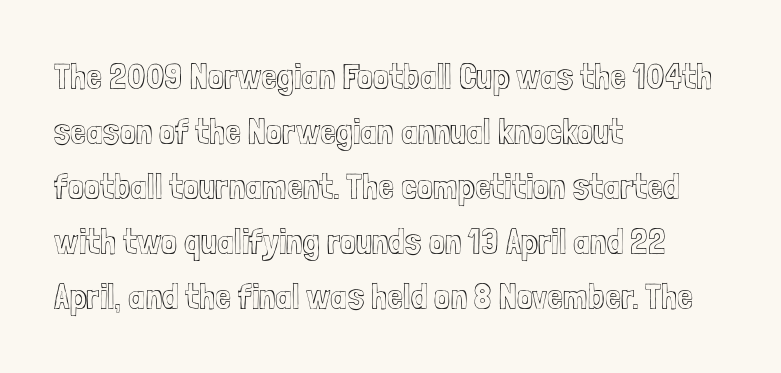
Quick note: not italic, upright. The gap between lines stays unmarked. Think of a printed novel: that variable character pitch is what you see here. Leftover space on each line is placed entirely after the last word. The horizontal fit of the characters is conventional and even. Students, observe: this is what conventionally led text looks like.
